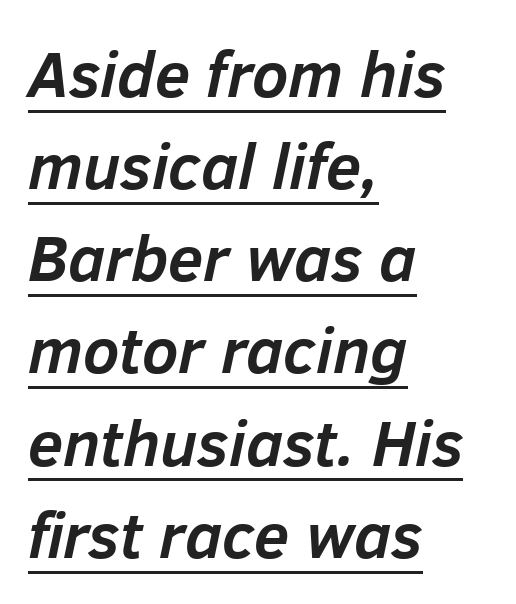
The image shows 64 px semibold type, italic (leaning right); set left-aligned, normal line spacing (1.44x), normal letter spacing, underlined; low stroke contrast and a medium x-height.
